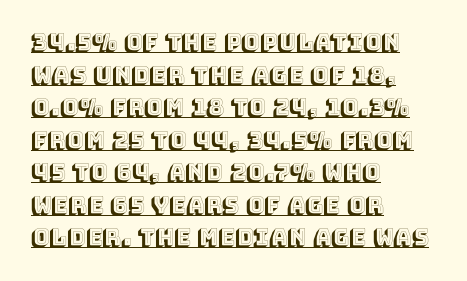
{"italic": "no", "underline": "yes", "align": "left", "line_spacing": "normal", "line_spacing_ratio": 1.48, "letter_spacing": "normal", "letter_spacing_em": 0.0, "glyph_px": 22}
